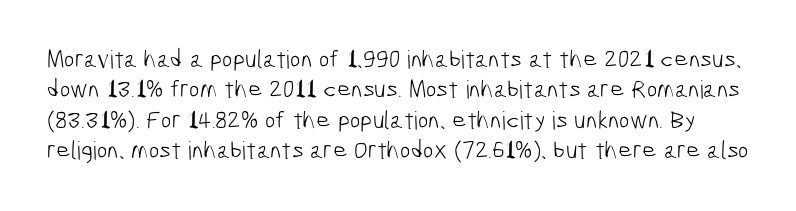
Any mark beneath the type? The region is blank. The face looks like a standard text weight, possibly lighter. The letters sit at their default tracking, neither squeezed nor spread.
